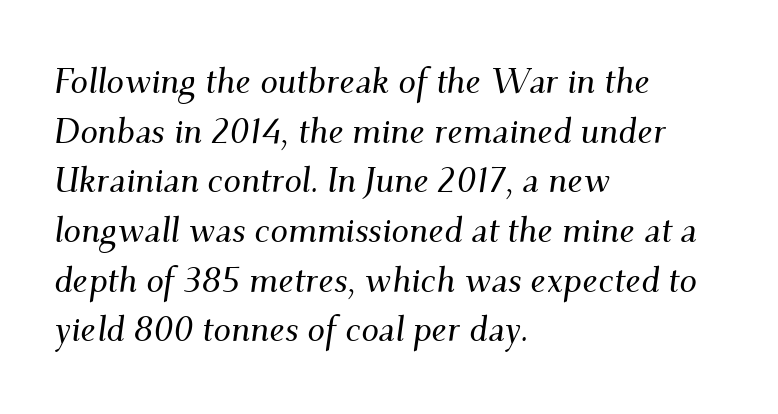
Q: Is the text italic (slanted)? A: Yes, it leans right by about 9 degrees.
Q: Is the typeface a serif or a sans-serif typeface? A: Serif.
Q: Is the text underlined? A: No.
Q: How is the paragraph aligned? A: Left-aligned.
Q: Is the spacing between letters normal or unusually wide? A: Normal.
Q: Is the spacing between lines tight, normal or loose? A: Normal.
Q: Width (condensed, normal, or wide)? A: Normal.
Q: Stroke contrast? A: Medium.
Q: x-height? A: Small.
Q: Monospaced? A: No.
